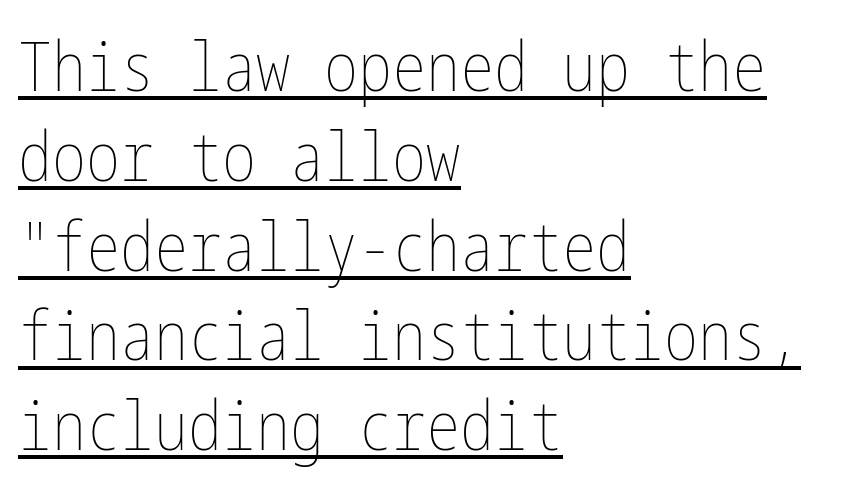
The image shows 68 px thin, condensed type, upright; set left-aligned, normal line spacing (1.32x), normal letter spacing, underlined; low stroke contrast and a medium x-height.
